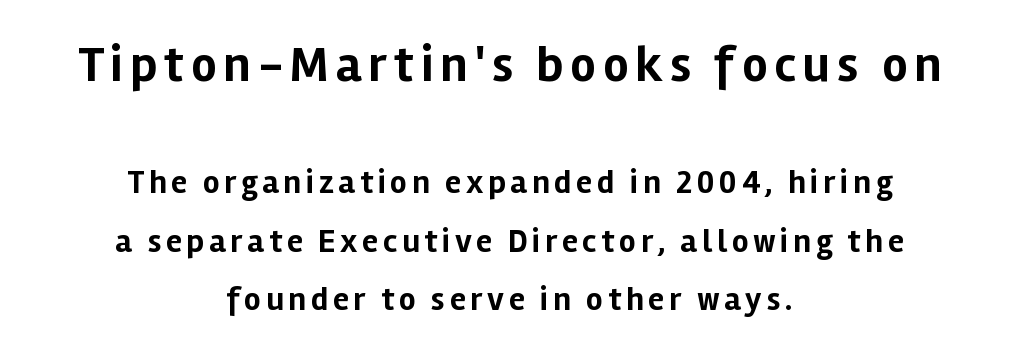
{"serif": "no", "italic": "no", "bold": "yes", "weight": "bold", "width": "normal", "stroke_contrast": "low", "x_height": "medium", "monospaced": "no", "underline": "no", "align": "center", "line_spacing_ratio": 1.77, "larger_block": "first", "size_ratio": 1.52, "glyph_px": 50}
